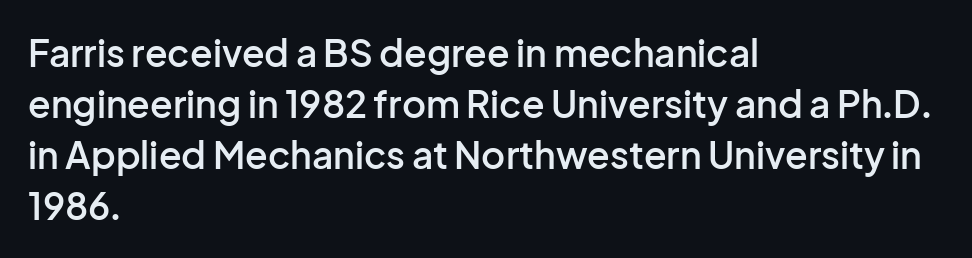
{"serif": "no", "italic": "no", "bold": "semi", "weight": "semibold", "width": "normal", "stroke_contrast": "low", "x_height": "medium", "monospaced": "no", "underline": "no", "align": "left", "line_spacing": "normal", "line_spacing_ratio": 1.38, "letter_spacing": "normal", "letter_spacing_em": 0.0, "glyph_px": 37}
